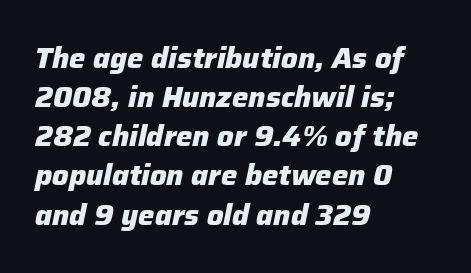
The specimen reads as italic at a glance. This sample keeps an unexceptional amount of space between lines. Think of a printed novel: that variable character pitch is what you see here. Thick stems and heavy bowls — unmistakably bold.
